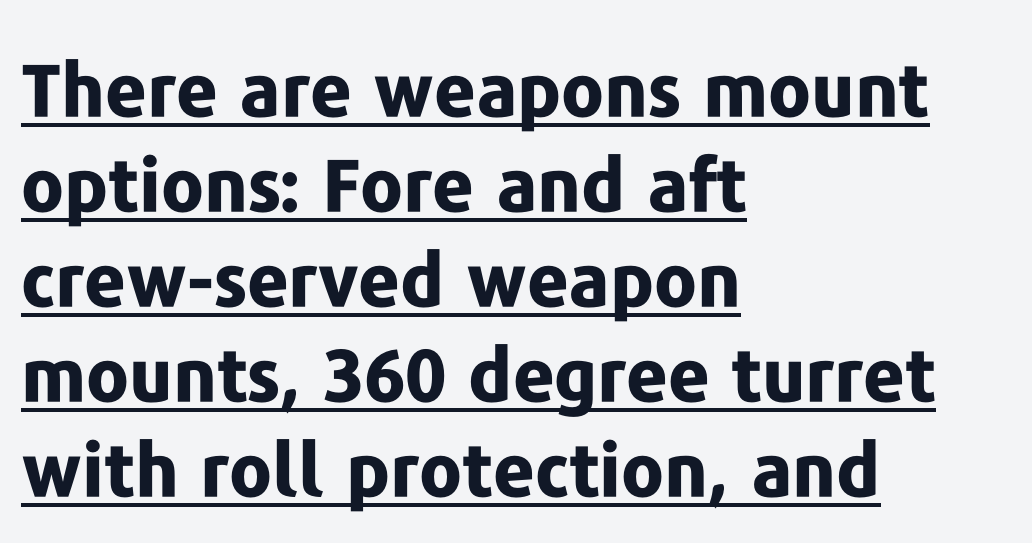
This sample has the flowing, uneven cadence of proportional lettering. Each word holds together tightly as a unit, with standard inter-letter gaps. This rendering employs a face without finishing strokes, i.e., a sans-serif. A normal amount of white space separates one row of letters from the next. In terms of posture, this sample is upright.
